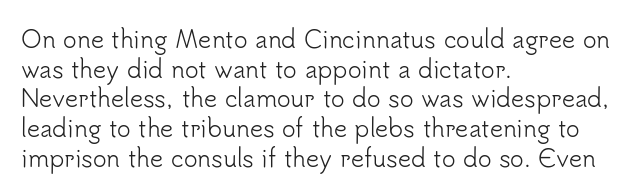
The image shows 23 px text type, upright; set left-aligned, normal line spacing (1.29x), normal letter spacing, not underlined.
